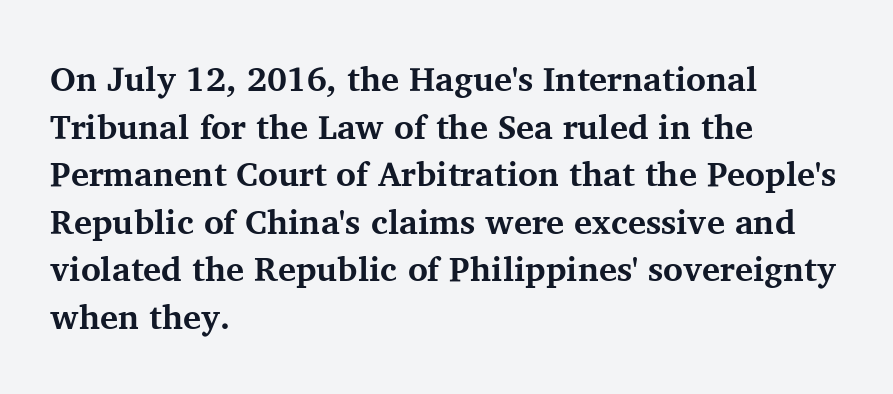
Q: Is the text bold? A: Yes.
Q: Is the text italic (slanted)? A: No, it is upright.
Q: Is the typeface a serif or a sans-serif typeface? A: Serif.
Q: Is the text underlined? A: No.
Q: How is the paragraph aligned? A: Left-aligned.
Q: Is the spacing between letters normal or unusually wide? A: Normal.
Q: Is the spacing between lines tight, normal or loose? A: Normal.
Q: Width (condensed, normal, or wide)? A: Normal.
Q: Stroke contrast? A: Medium.
Q: x-height? A: Medium.
Q: Monospaced? A: No.
